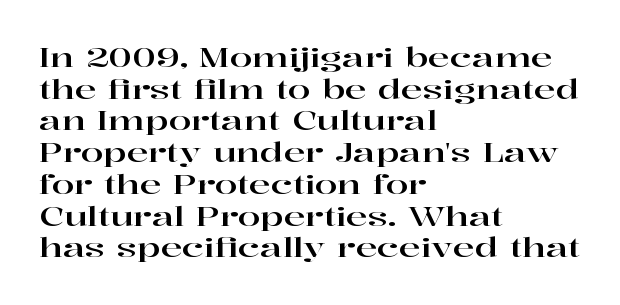
The lettering stays uniformly vertical, giving the passage a roman look. The baseline area is clear. The setting favours the left margin, as ordinary paragraphs usually do. These lines keep a tight, regular rhythm from letter to letter.
